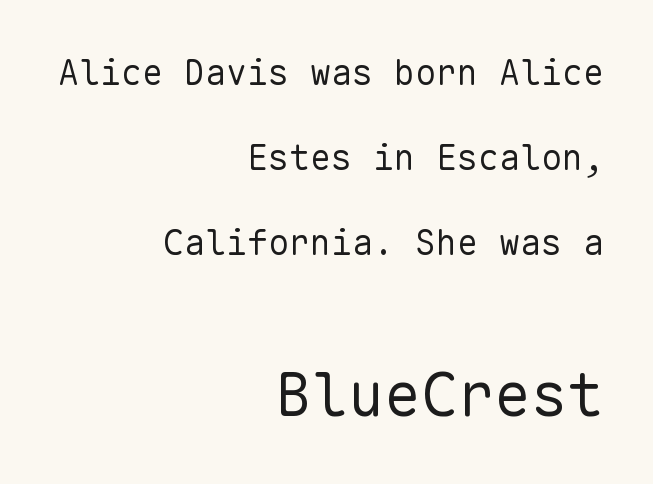
The characters display no serif detailing; their extremities are plain. Top chunk: small. Bottom chunk: large. Here the designer chose a console-style face with uniform glyph widths. It's the straight-up-and-down kind of type. Lines of text with bare space underneath. Tracking value appears to be zero — textbook default spacing.
